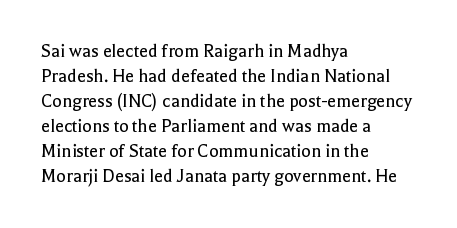
Q: Is the text bold? A: No.
Q: Is the text italic (slanted)? A: No, it is upright.
Q: Is the text underlined? A: No.
Q: How is the paragraph aligned? A: Left-aligned.
Q: Is the spacing between letters normal or unusually wide? A: Normal.
Q: Is the spacing between lines tight, normal or loose? A: Normal.
